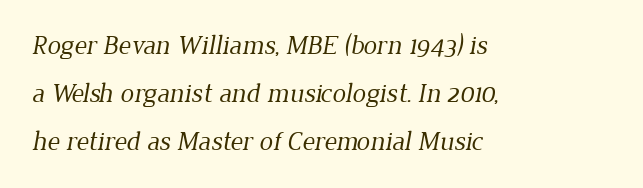
These lines stack with their left ends in a neat column. Summary of weight: not heavy and not bold. Tracking here is standard; glyphs follow each other at the usual distance. Honestly, there is no underline to notice here at all.
